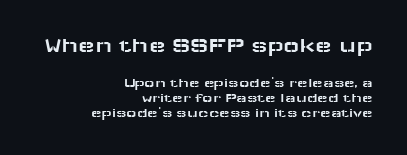
Unmarked baselines from the first word to the last. Nobody touched the tracking dial on this one. When letters stand straight like this, we call the style roman or upright. The face used here appears at its bigger size in the upper chunk.
